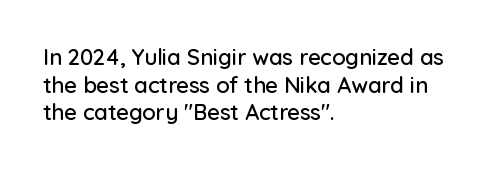
{"italic": "no", "underline": "no", "align": "left", "line_spacing": "normal", "line_spacing_ratio": 1.26, "letter_spacing": "normal", "letter_spacing_em": 0.0, "glyph_px": 22}
